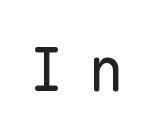
{"serif": "no", "italic": "no", "bold": "no", "weight": "regular", "width": "normal", "stroke_contrast": "low", "x_height": "medium", "monospaced": "yes", "underline": "no", "letter_spacing": "wide", "letter_spacing_em": 0.39, "glyph_px": 60}
